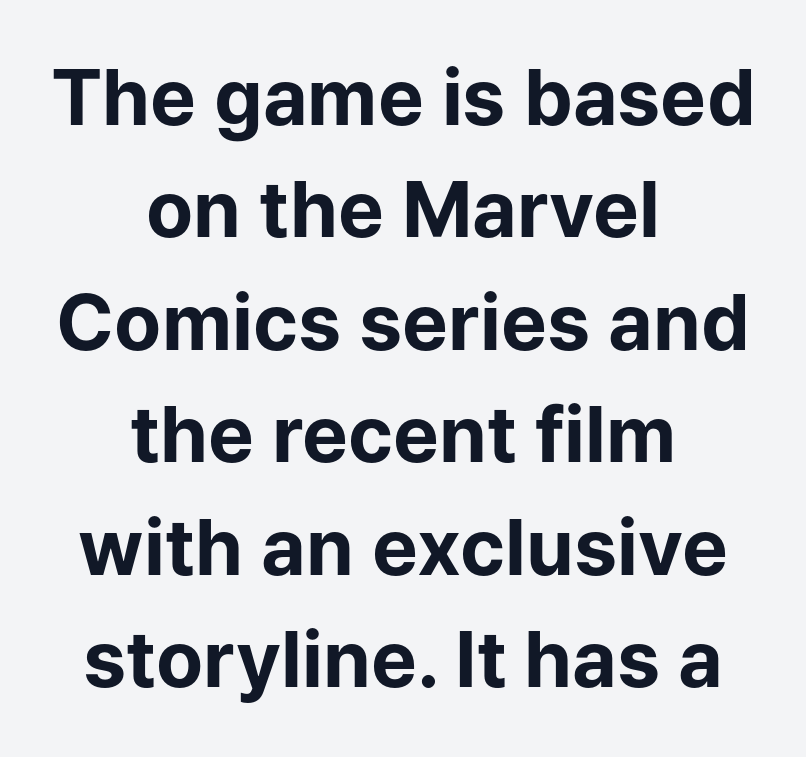
The image shows 77 px bold sans-serif type, upright; set centered, normal line spacing (1.46x), normal letter spacing, not underlined; low stroke contrast and a medium x-height.
